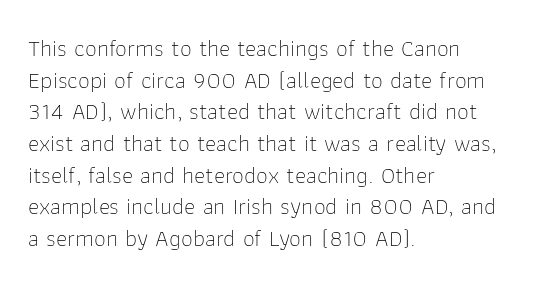
Leftover space on each line is placed entirely after the last word. The typesetting does not lean heavy: it is not bold. Honestly, the letter spacing is just normal — you wouldn't notice it. Underline: absent. If you drew a line through each stem, it would be perfectly vertical.
